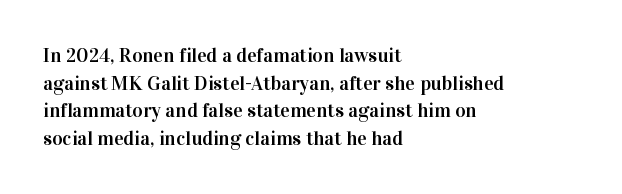
Q: Is the text italic (slanted)? A: No, it is upright.
Q: Is the text underlined? A: No.
Q: How is the paragraph aligned? A: Left-aligned.
Q: Is the spacing between letters normal or unusually wide? A: Normal.
Q: Is the spacing between lines tight, normal or loose? A: Normal.
